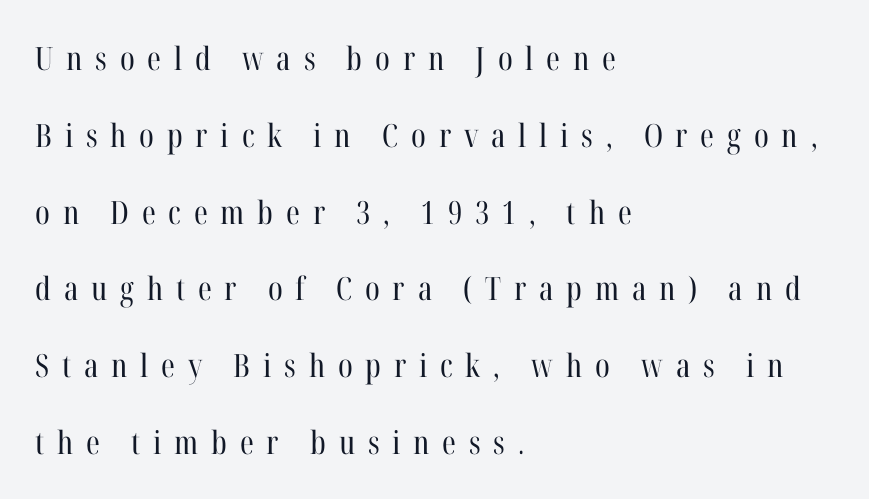
Q: Is the text bold? A: No.
Q: Is the text italic (slanted)? A: No, it is upright.
Q: Is the typeface a serif or a sans-serif typeface? A: Serif.
Q: Is the text underlined? A: No.
Q: How is the paragraph aligned? A: Left-aligned.
Q: Is the spacing between letters normal or unusually wide? A: Unusually wide.
Q: Is the spacing between lines tight, normal or loose? A: Loose.
Q: Width (condensed, normal, or wide)? A: Condensed.
Q: Stroke contrast? A: High.
Q: x-height? A: Medium.
Q: Monospaced? A: No.
